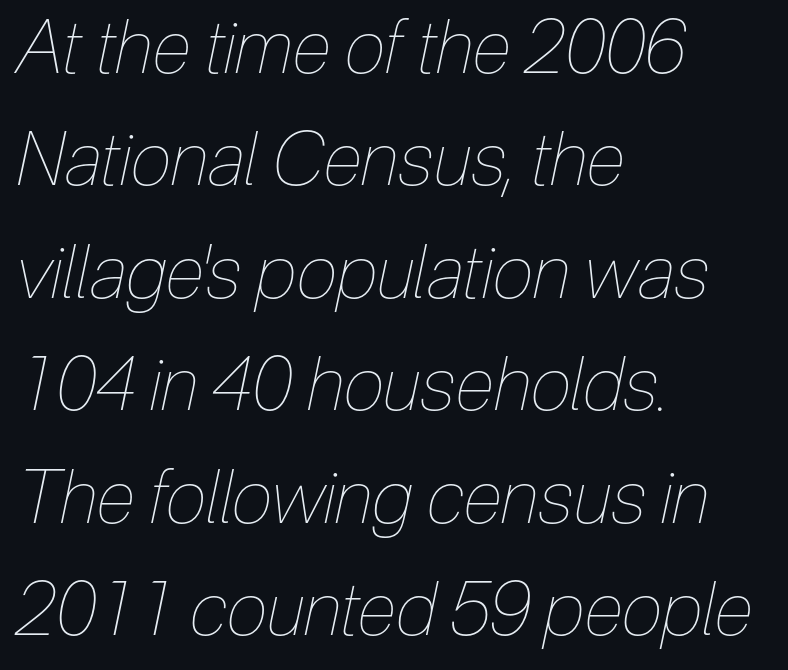
{"italic": "yes", "lean": "right", "slant_degrees": 12, "bold": "no", "weight": "thin", "width": "condensed", "stroke_contrast": "low", "x_height": "medium", "monospaced": "no", "underline": "no", "align": "left", "line_spacing": "normal", "line_spacing_ratio": 1.52, "letter_spacing": "normal", "letter_spacing_em": 0.0, "glyph_px": 74}
